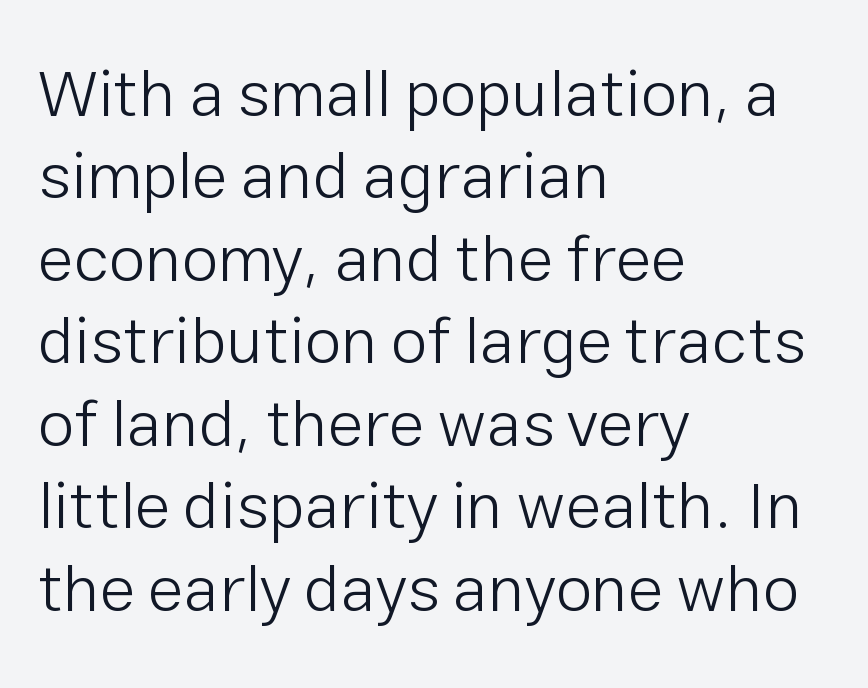
These lines are set flush left with a ragged right edge. The passage shown is typeset with a sans-serif family. Words appear dense and cohesive because spacing is normal. Bold? No — there's no thickening of the strokes. Spacing verdict: proportional, widths tailored to each character.
